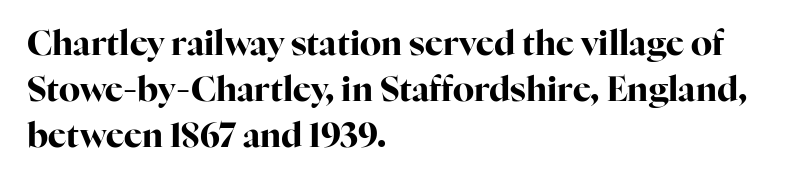
{"serif": "yes", "italic": "no", "bold": "yes", "weight": "bold", "width": "normal", "stroke_contrast": "high", "x_height": "medium", "monospaced": "no", "underline": "no", "align": "left", "line_spacing": "normal", "line_spacing_ratio": 1.36, "letter_spacing": "normal", "letter_spacing_em": 0.0, "glyph_px": 34}
